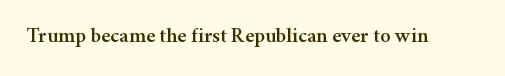
Every character sits straight up, as roman type does. The string is rendered with underlining switched off. Students, note that the glyphs here touch the page at normal intervals.
